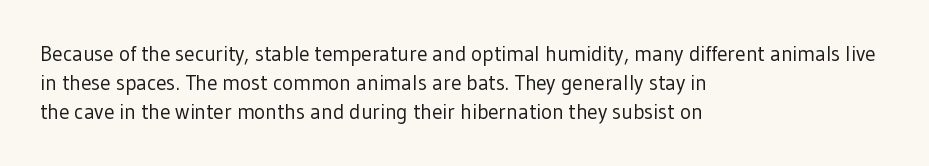
Tracking here is standard; glyphs follow each other at the usual distance. Heft: none added — not bold. These lines are set flush left with a ragged right edge. The letters stand straight up with perfectly vertical stems. Has an underline been added? It has not.
